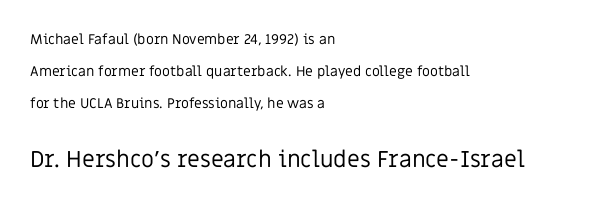
The image shows 23 px text type, upright; set left-aligned, loose line spacing (2.27x), normal letter spacing, not underlined; the second (bottom) block is 1.64x larger.
